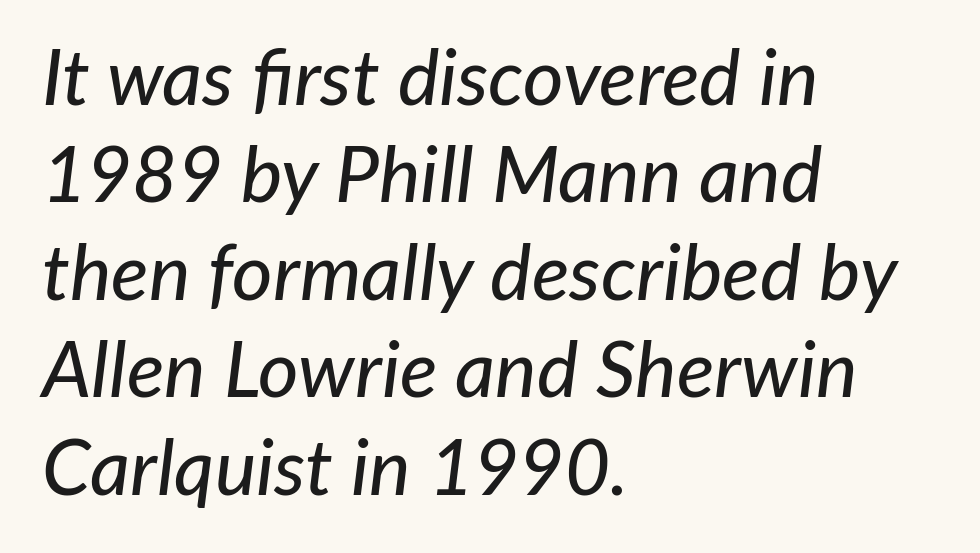
{"italic": "yes", "lean": "right", "slant_degrees": 7, "width": "normal", "stroke_contrast": "low", "x_height": "medium", "monospaced": "no", "underline": "no", "align": "left", "line_spacing": "normal", "line_spacing_ratio": 1.25, "letter_spacing": "normal", "letter_spacing_em": 0.0, "glyph_px": 78}
